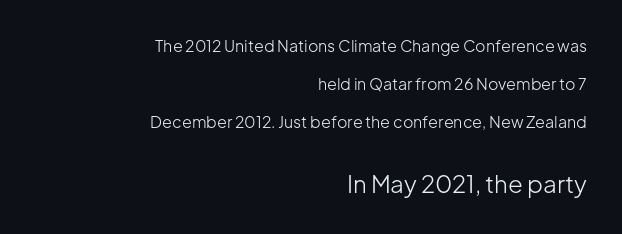
The lettering stays uniformly vertical, giving the passage a roman look. Only glyphs here, with clear space below each row. Compared with a typical body face, this is equally light or lighter still. Widely set lines give the paragraph a tall, airy silhouette.
